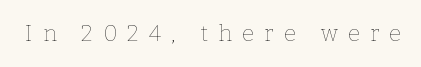
The letterforms sit at book weight or below. The foot of each line stays bare and open. A roman cut, with each character standing at attention. The line texture is sparse and dotted thanks to wide tracking.
